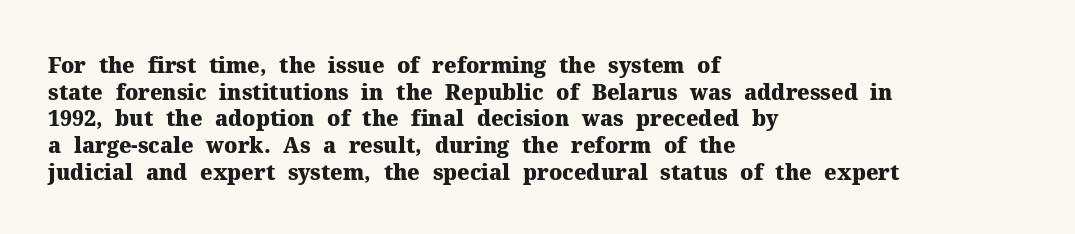
Honestly, the row spacing looks completely unremarkable. Posture: upright roman. Plenty of ink on the page — the face is bold. Typeset ragged right — the left edge is the straight one.
